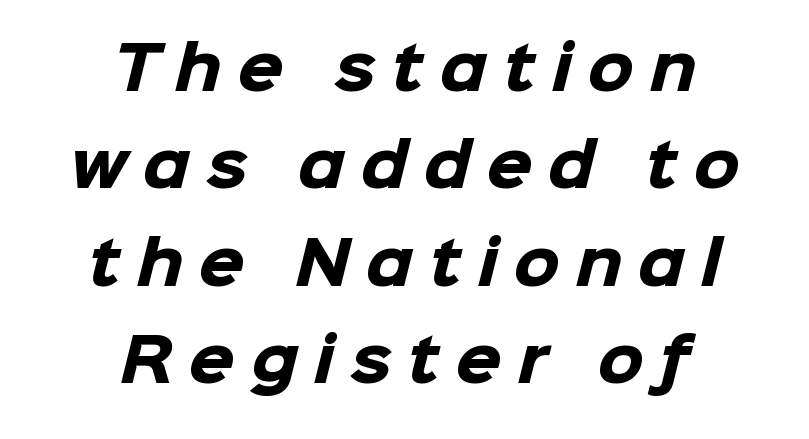
The rendering uses a bold face; every stroke is thick and dark. Is there much room between lines? A standard amount, neither cramped nor airy. Is this a sans? Yes — the strokes have no serifs. Does extra space separate the letters? Yes, quite a lot of it. The lines in this sample share a center point and differ in where they start and stop.
